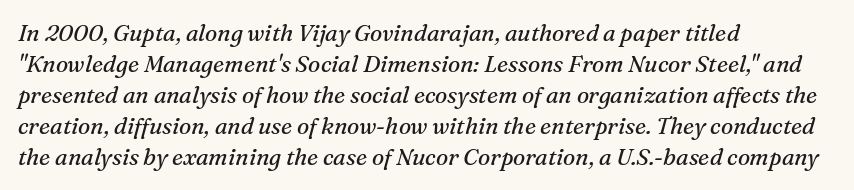
Students, note that the glyphs here touch the page at normal intervals. Every character sits at an angle, as italics do. Bare-footed words on every line. Vertically, the passage feels balanced, rows spaced as you'd expect. Typeset ragged right — the left edge is the straight one.
